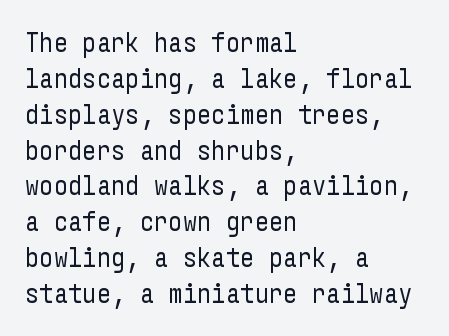
Q: Is the text bold? A: No.
Q: Is the text italic (slanted)? A: No, it is upright.
Q: Is the typeface a serif or a sans-serif typeface? A: Sans-serif.
Q: Is the text underlined? A: No.
Q: How is the paragraph aligned? A: Left-aligned.
Q: Is the spacing between letters normal or unusually wide? A: Normal.
Q: Is the spacing between lines tight, normal or loose? A: Normal.
Q: Width (condensed, normal, or wide)? A: Condensed.
Q: Stroke contrast? A: Low.
Q: x-height? A: Medium.
